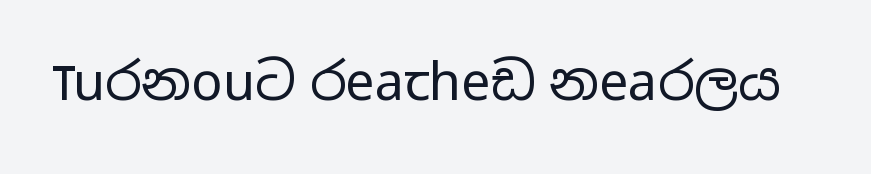
The image shows 52 px regular-weight, wide sans-serif type, upright; set normal letter spacing, not underlined; low stroke contrast and a medium x-height.
